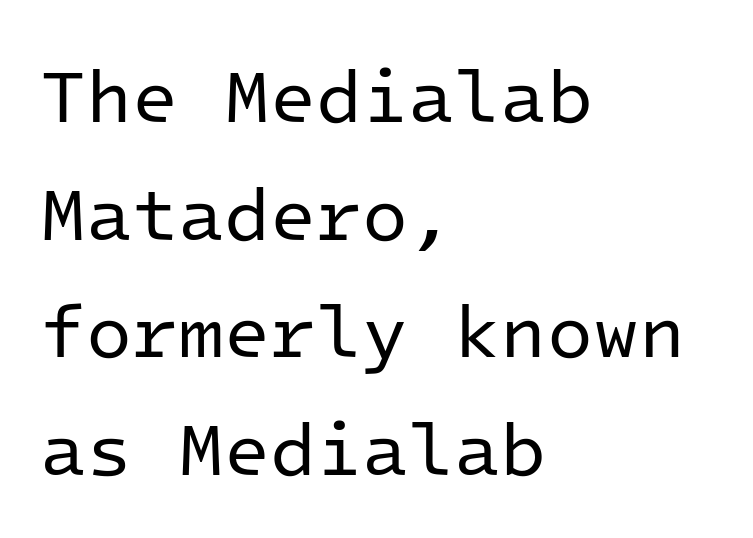
{"serif": "no", "italic": "no", "bold": "no", "weight": "regular", "width": "normal", "stroke_contrast": "low", "x_height": "medium", "monospaced": "yes", "underline": "no", "align": "left", "line_spacing": "normal", "line_spacing_ratio": 1.57, "letter_spacing": "normal", "letter_spacing_em": 0.0, "glyph_px": 75}
